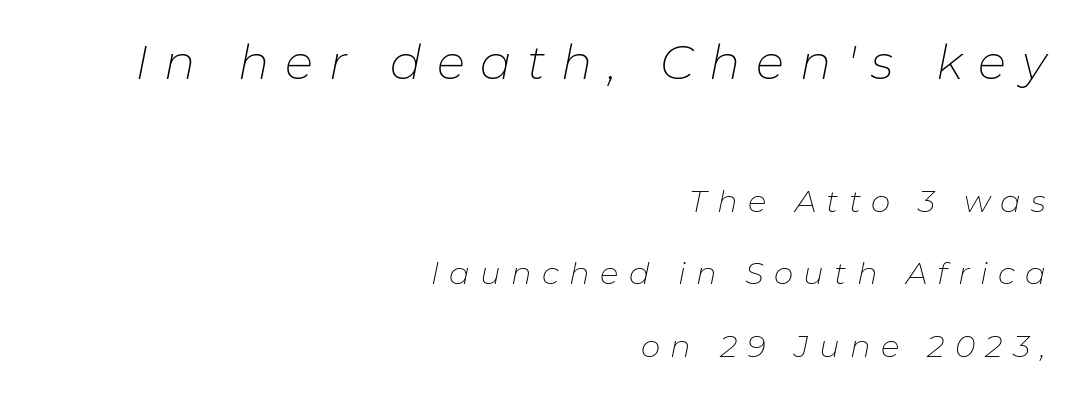
The image shows 47 px thin type, italic (leaning right); set right-aligned, loose line spacing (2.34x), unusually wide letter spacing (+0.33 em), not underlined; the first (top) block is 1.52x larger; low stroke contrast and a medium x-height.
